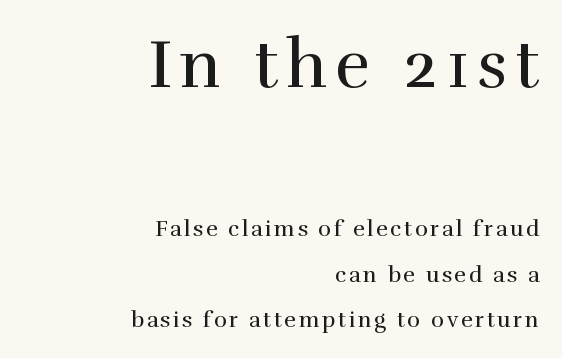
Is there any slant? The stems are plumb. Serif or sans? Serif — the stroke terminals have little feet. The baseline area is clear. Weight class: somewhere from thin through regular. The lines are quadded right. This sample has the flowing, uneven cadence of proportional lettering.
